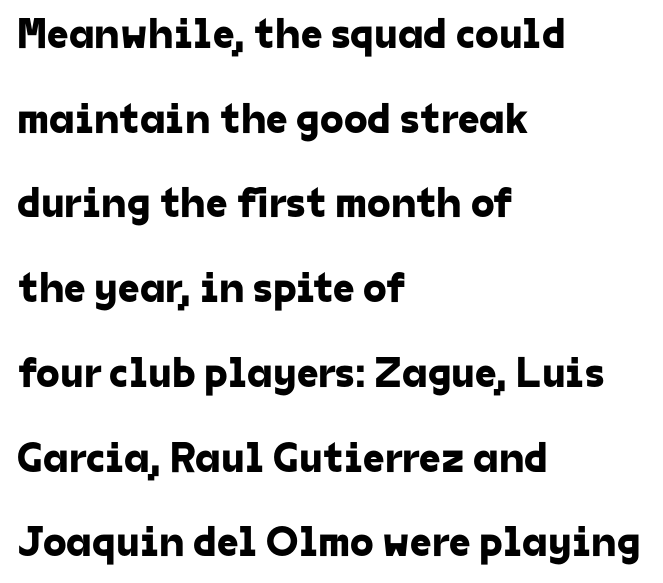
Caption: multi-line text, flush left, ragged right. Students, observe: this is what heavily led, spacious text looks like. These lines are composed in type without serifs. The gap between lines stays unmarked.
